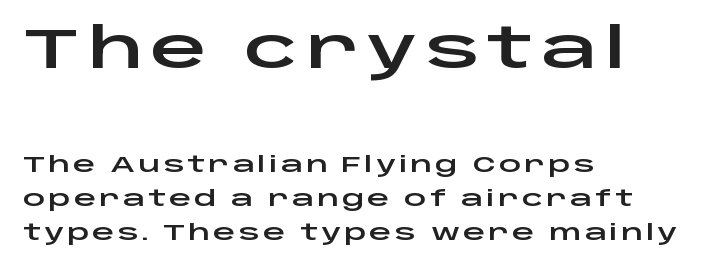
Q: Is the text italic (slanted)? A: No, it is upright.
Q: Is the typeface a serif or a sans-serif typeface? A: Sans-serif.
Q: Is the text underlined? A: No.
Q: How is the paragraph aligned? A: Left-aligned.
Q: Is the spacing between lines tight, normal or loose? A: Normal.
Q: Which block of text is set in a larger size, the first (top) or the second (bottom)? A: The first (top) one.
Q: Width (condensed, normal, or wide)? A: Wide.
Q: Stroke contrast? A: Low.
Q: x-height? A: Large.
Q: Monospaced? A: No.
